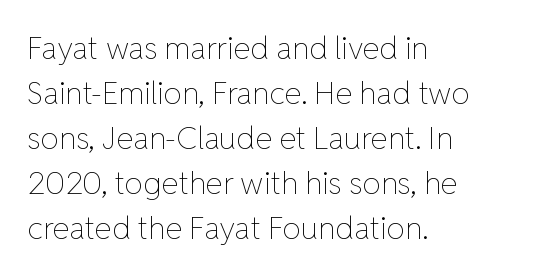
The image shows 31 px thin type, upright; set left-aligned, normal line spacing (1.45x), normal letter spacing, not underlined; low stroke contrast and a medium x-height.
